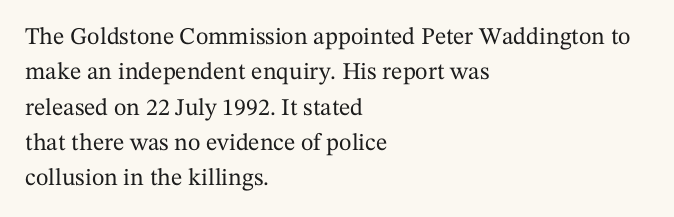
Q: Is the text italic (slanted)? A: No, it is upright.
Q: Is the text underlined? A: No.
Q: How is the paragraph aligned? A: Left-aligned.
Q: Is the spacing between letters normal or unusually wide? A: Normal.
Q: Is the spacing between lines tight, normal or loose? A: Normal.
